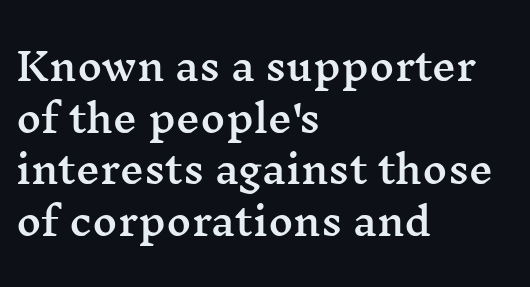
{"serif": "yes", "italic": "no", "width": "wide", "stroke_contrast": "medium", "x_height": "medium", "monospaced": "no", "underline": "no", "align": "left", "line_spacing": "normal", "line_spacing_ratio": 1.36, "letter_spacing": "normal", "letter_spacing_em": 0.0, "glyph_px": 38}
